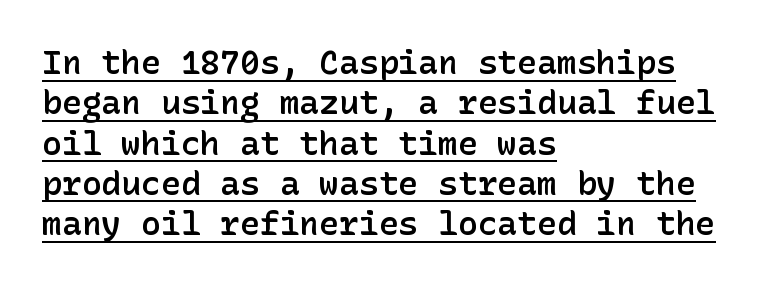
The specimen includes a rule beneath the text block's lines. Typographic density is moderately raised because the face is semibold. The paragraph has a hard left edge and a soft right edge. The designer went with a sans here, leaving each stem footless.
